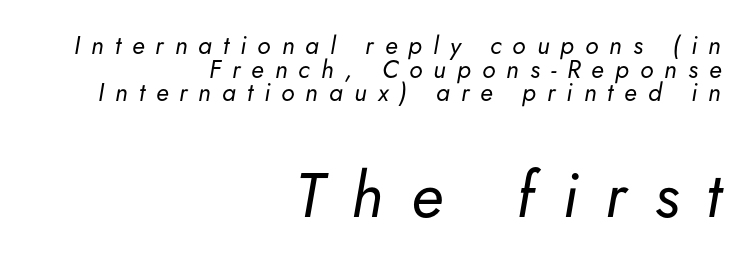
Q: Is the text bold? A: No.
Q: Is the text italic (slanted)? A: Yes, it leans right by about 5 degrees.
Q: Is the text underlined? A: No.
Q: How is the paragraph aligned? A: Right-aligned.
Q: Is the spacing between letters normal or unusually wide? A: Unusually wide.
Q: Is the spacing between lines tight, normal or loose? A: Tight.
Q: Which block of text is set in a larger size, the first (top) or the second (bottom)? A: The second (bottom) one.
Q: Width (condensed, normal, or wide)? A: Normal.
Q: Stroke contrast? A: Low.
Q: x-height? A: Small.
Q: Monospaced? A: No.
